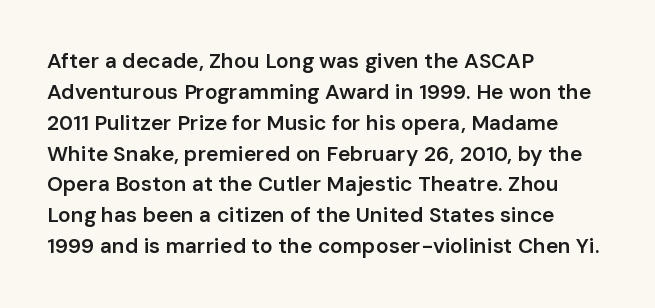
{"italic": "no", "bold": "semi", "underline": "no", "align": "left", "line_spacing": "normal", "line_spacing_ratio": 1.47, "letter_spacing": "normal", "letter_spacing_em": 0.0, "glyph_px": 21}
